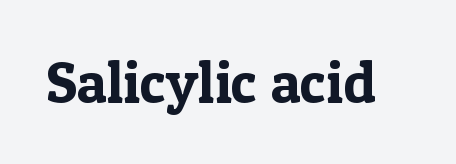
The image shows 58 px serif type, upright; set normal letter spacing, not underlined; a medium x-height.
